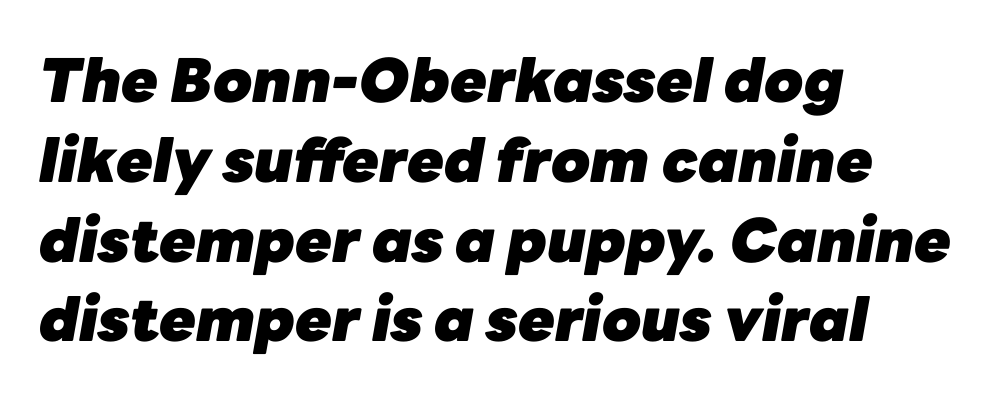
{"italic": "yes", "lean": "right", "slant_degrees": 10, "bold": "yes", "weight": "heavy", "width": "normal", "stroke_contrast": "low", "x_height": "medium", "monospaced": "no", "underline": "no", "align": "left", "line_spacing": "normal", "line_spacing_ratio": 1.33, "letter_spacing": "normal", "letter_spacing_em": 0.0, "glyph_px": 60}
